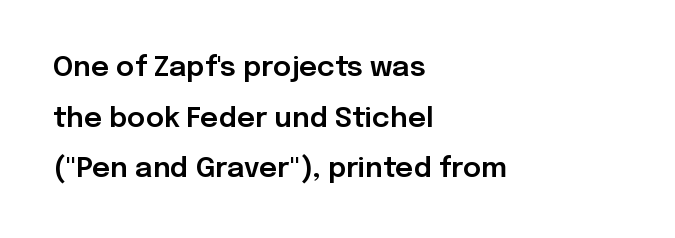
The image shows 28 px sans-serif type, upright; set left-aligned, line spacing 1.81x, normal letter spacing, not underlined; low stroke contrast and a medium x-height.
